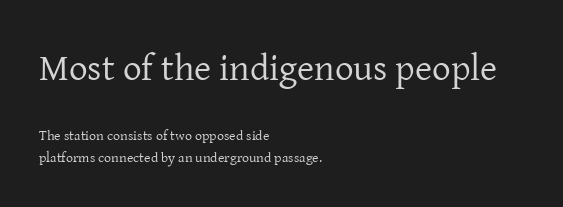
The image shows 37 px regular-weight serif type, upright; set left-aligned, normal line spacing (1.51x), normal letter spacing, not underlined; the first (top) block is 2.64x larger; low stroke contrast and a medium x-height.
